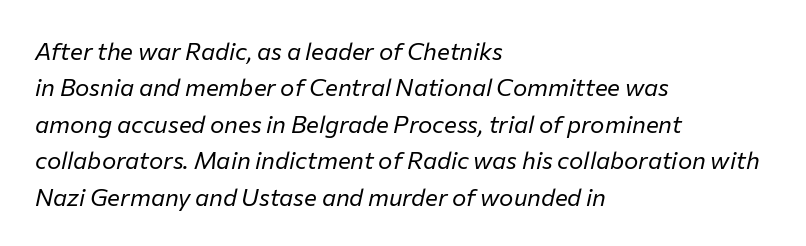
{"italic": "yes", "lean": "right", "slant_degrees": 12, "bold": "no", "underline": "no", "align": "left", "line_spacing": "normal", "line_spacing_ratio": 1.52, "letter_spacing": "normal", "letter_spacing_em": 0.0, "glyph_px": 24}
